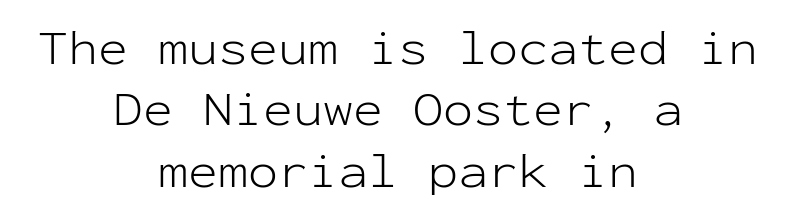
Q: Is the text bold? A: No.
Q: Is the text italic (slanted)? A: No, it is upright.
Q: Is the typeface a serif or a sans-serif typeface? A: Sans-serif.
Q: Is the text underlined? A: No.
Q: How is the paragraph aligned? A: Centered.
Q: Is the spacing between letters normal or unusually wide? A: Normal.
Q: Width (condensed, normal, or wide)? A: Normal.
Q: Stroke contrast? A: Low.
Q: x-height? A: Medium.
Q: Monospaced? A: Yes.
